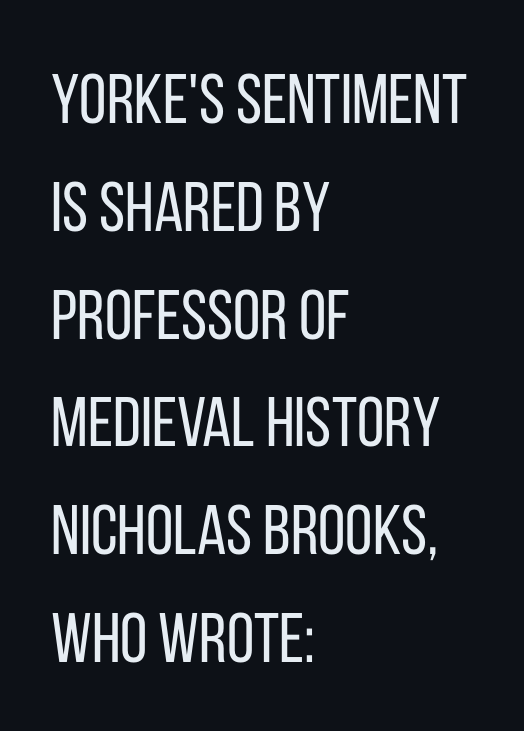
{"serif": "no", "italic": "no", "bold": "no", "weight": "regular", "width": "condensed", "stroke_contrast": "low", "x_height": "large", "monospaced": "no", "underline": "no", "align": "left", "line_spacing": "normal", "line_spacing_ratio": 1.54, "letter_spacing": "normal", "letter_spacing_em": 0.0, "glyph_px": 70}
